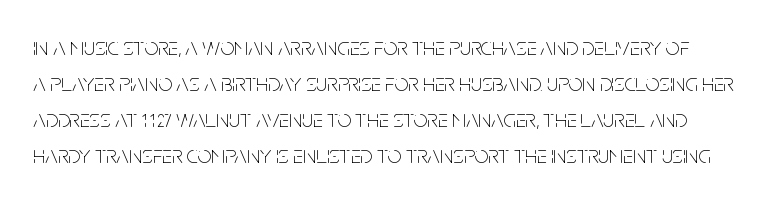
{"italic": "no", "bold": "no", "underline": "no", "line_spacing": "normal", "line_spacing_ratio": 1.44, "letter_spacing": "normal", "letter_spacing_em": 0.0, "glyph_px": 25}
